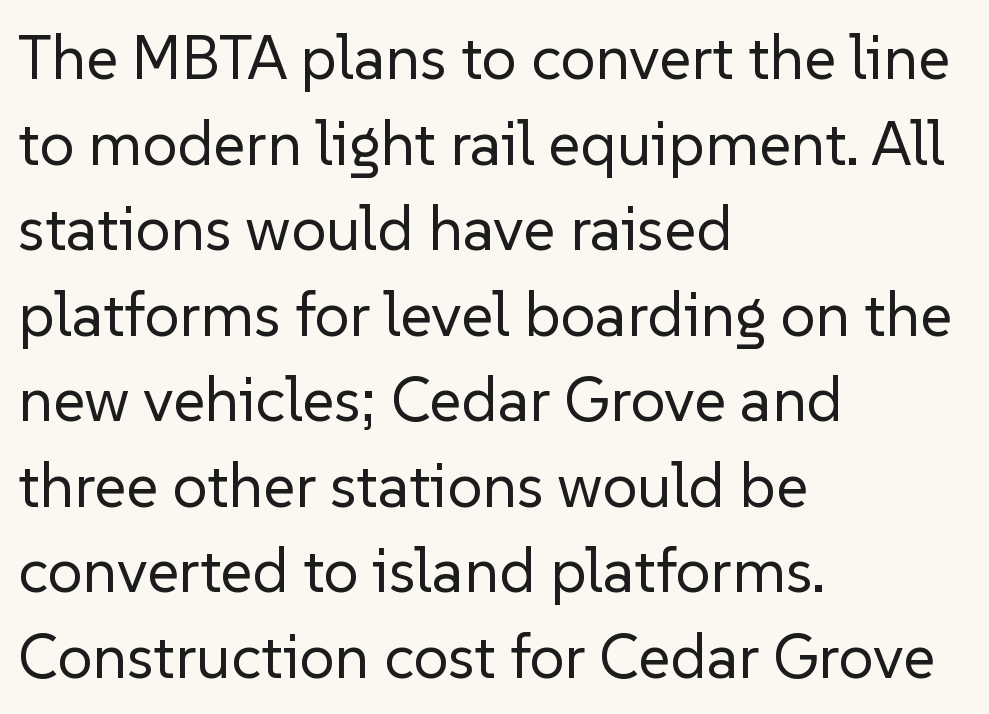
The image shows 62 px regular-weight sans-serif type, upright; set left-aligned, normal line spacing (1.38x), normal letter spacing, not underlined; low stroke contrast and a medium x-height.
